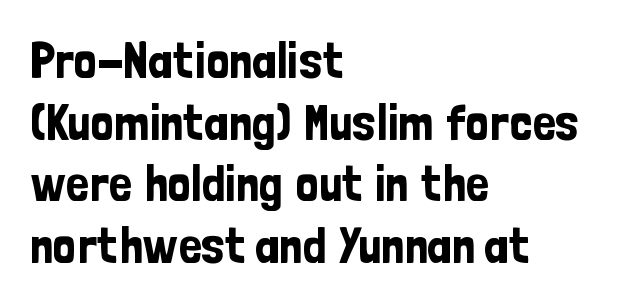
{"serif": "no", "italic": "no", "width": "condensed", "stroke_contrast": "low", "x_height": "medium", "monospaced": "no", "underline": "no", "align": "left", "line_spacing_ratio": 1.21, "letter_spacing": "normal", "letter_spacing_em": 0.0, "glyph_px": 51}
